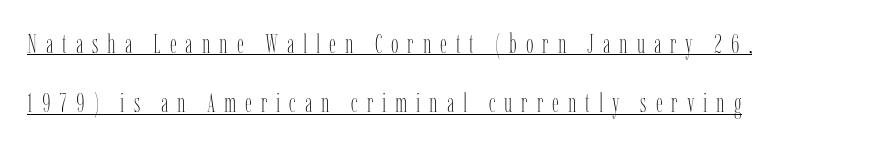
The image shows 27 px text type, upright; set left-aligned, loose line spacing (2.2x), unusually wide letter spacing (+0.33 em), underlined.
